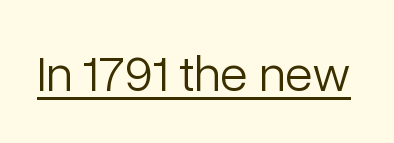
Does the lettering tilt? It doesn't — this is upright. Bold? No — there's no thickening of the strokes. Each letter keeps its own natural width here, so spacing adapts to shape. Look at the tracking — it's just the regular setting, nothing added.
